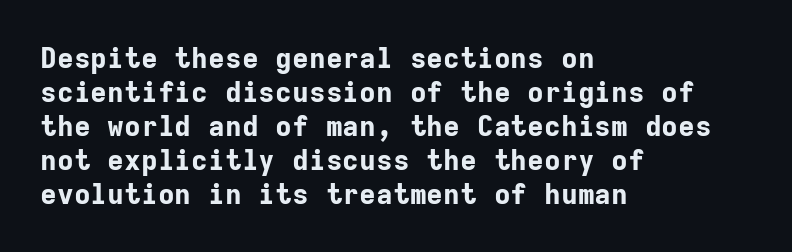
Q: Is the text bold? A: Yes.
Q: Is the text italic (slanted)? A: No, it is upright.
Q: Is the typeface a serif or a sans-serif typeface? A: Sans-serif.
Q: Is the text underlined? A: No.
Q: How is the paragraph aligned? A: Left-aligned.
Q: Is the spacing between letters normal or unusually wide? A: Normal.
Q: Width (condensed, normal, or wide)? A: Normal.
Q: Stroke contrast? A: Low.
Q: x-height? A: Medium.
Q: Monospaced? A: Yes.
